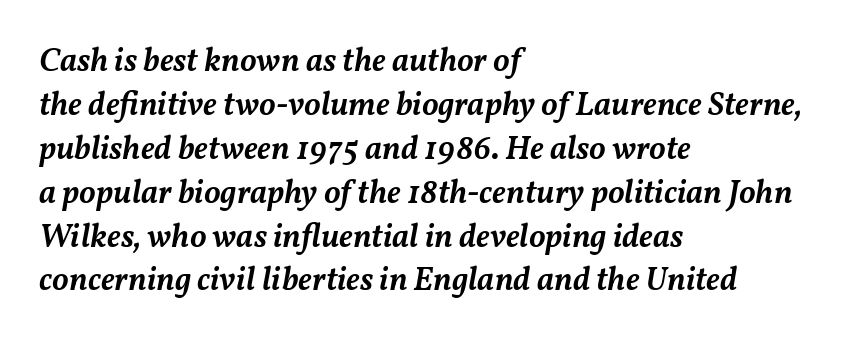
These lines stack with their left ends in a neat column. The space directly below the letters is spotless. Is the type bold? Partly — it's a semibold, heavier than regular but not fully bold. Designer's note — italics engaged. The rendering keeps characters at their native spacing. Each new line begins a customary step beneath the previous one.
